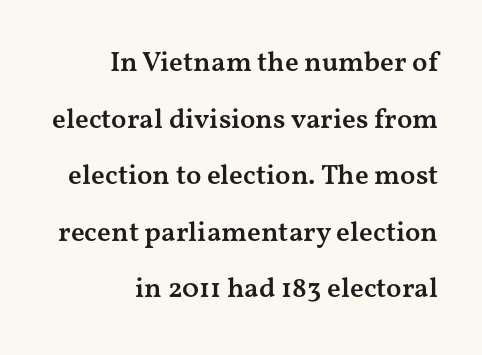
{"serif": "yes", "italic": "no", "bold": "semi", "weight": "semibold", "width": "wide", "stroke_contrast": "medium", "x_height": "medium", "monospaced": "no", "underline": "no", "align": "right", "line_spacing": "loose", "line_spacing_ratio": 2.02, "letter_spacing": "normal", "letter_spacing_em": 0.0, "glyph_px": 28}
